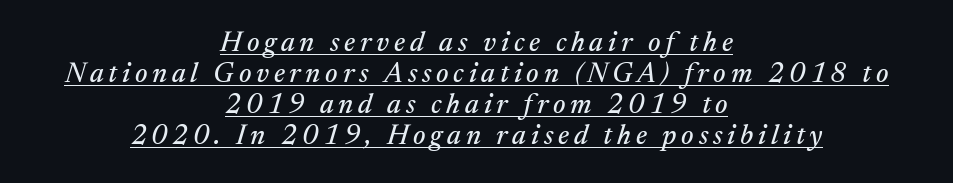
You can see a thin bar hugging the bottom of the glyphs. Serifs: yes, visible at the terminals of the letterforms. The face used here is proportionally spaced, like ordinary book or web type. An italicized treatment has been applied to the whole sample. Vertical spacing — tight. The setting favours the middle, as headings and verse often do.
